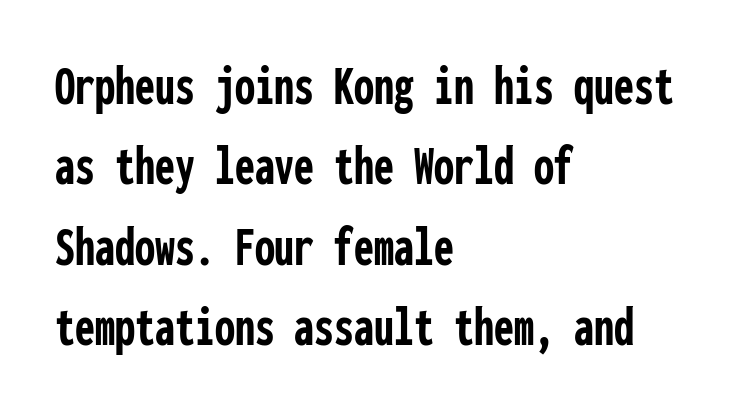
The setting favours the left margin, as ordinary paragraphs usually do. These lines sit exactly where default settings would place them. The string is rendered with underlining switched off. The passage shown is typeset with a sans-serif family. In terms of letterspacing, this is plain default setting.
